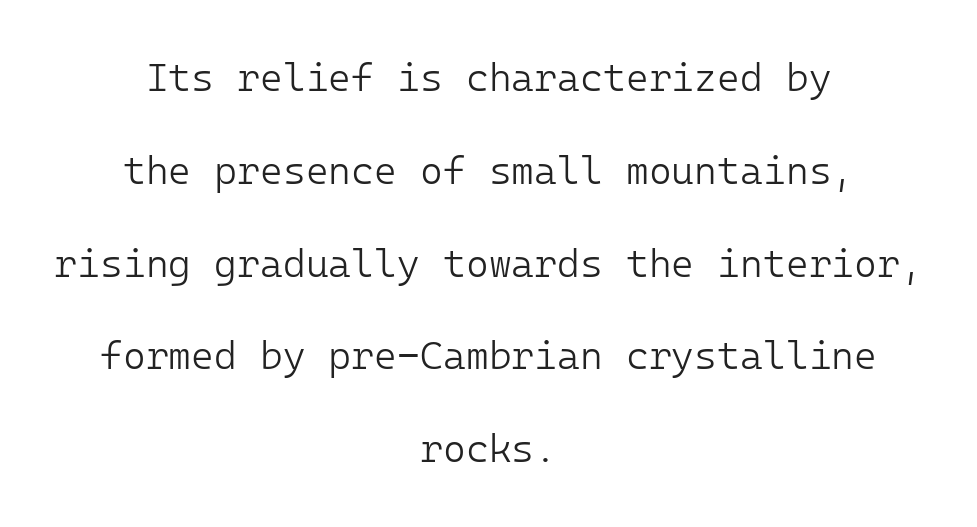
Q: Is the text bold? A: No.
Q: Is the text italic (slanted)? A: No, it is upright.
Q: Is the typeface a serif or a sans-serif typeface? A: Sans-serif.
Q: Is the text underlined? A: No.
Q: How is the paragraph aligned? A: Centered.
Q: Is the spacing between letters normal or unusually wide? A: Normal.
Q: Is the spacing between lines tight, normal or loose? A: Loose.
Q: Width (condensed, normal, or wide)? A: Normal.
Q: Stroke contrast? A: Low.
Q: x-height? A: Medium.
